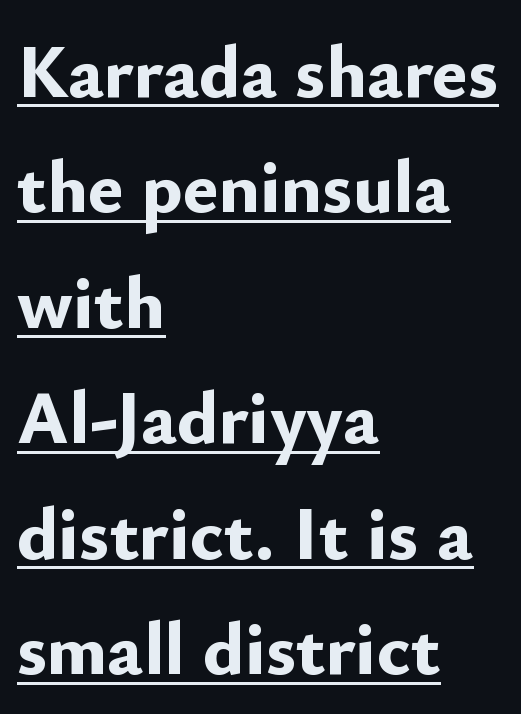
The image shows 75 px bold sans-serif type, upright; set left-aligned, normal line spacing (1.54x), normal letter spacing, underlined; low stroke contrast and a small x-height.
